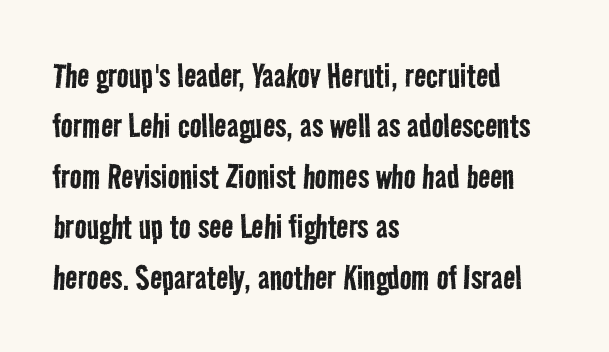
The image shows 40 px regular-weight, condensed sans-serif type; set left-aligned, normal line spacing (1.26x), normal letter spacing, not underlined; low stroke contrast and a medium x-height.
